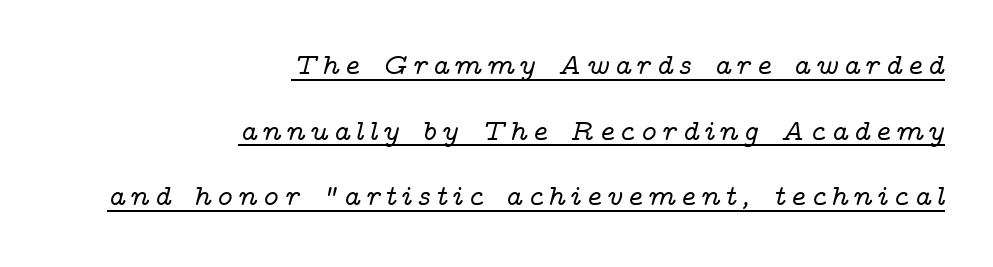
Q: Is the text italic (slanted)? A: Yes, it leans right by about 14 degrees.
Q: Is the typeface a serif or a sans-serif typeface? A: Serif.
Q: Is the text underlined? A: Yes.
Q: How is the paragraph aligned? A: Right-aligned.
Q: Is the spacing between lines tight, normal or loose? A: Loose.
Q: Width (condensed, normal, or wide)? A: Wide.
Q: Stroke contrast? A: Low.
Q: x-height? A: Medium.
Q: Monospaced? A: No.
